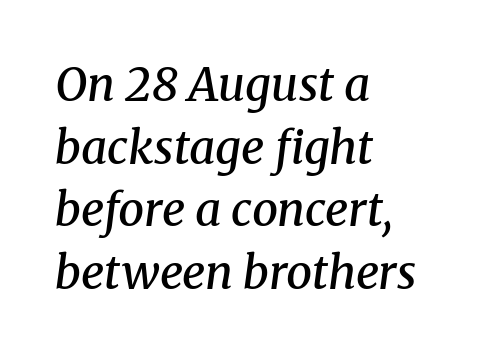
The specimen omits any rule beneath the text block's lines. Leftover space on each line is placed entirely after the last word. Here the glyphs are tracked normally, forming tight word shapes. This sample has the flowing, uneven cadence of proportional lettering. The specimen reads as italic at a glance.
